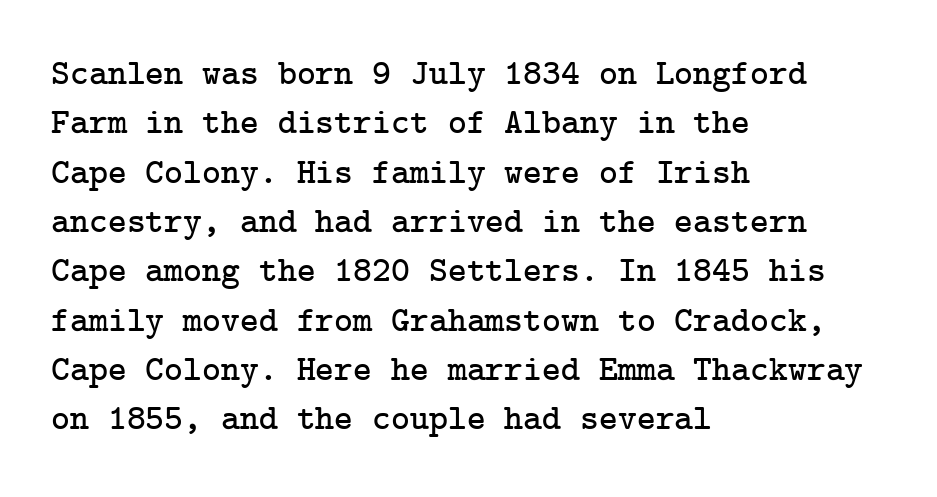
The image shows 36 px serif type, upright; set left-aligned, normal line spacing (1.37x), normal letter spacing, not underlined; low stroke contrast and a medium x-height.
